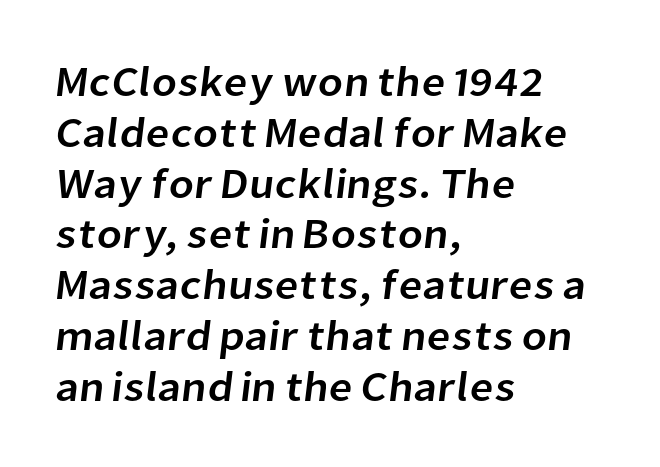
Q: Is the typeface a serif or a sans-serif typeface? A: Sans-serif.
Q: Is the text underlined? A: No.
Q: How is the paragraph aligned? A: Left-aligned.
Q: Is the spacing between letters normal or unusually wide? A: Normal.
Q: Width (condensed, normal, or wide)? A: Normal.
Q: Stroke contrast? A: Low.
Q: x-height? A: Medium.
Q: Monospaced? A: No.
